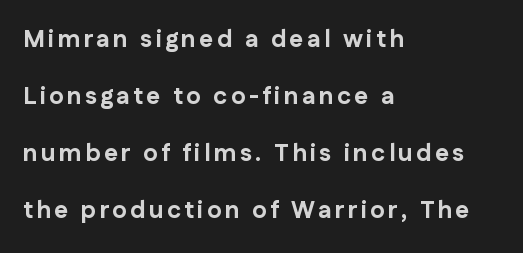
One-word summary of the alignment: left. Leading is clearly above the norm, producing a sparse column. Descender tails drop into unmarked territory. The typesetting leans heavy: a genuine bold. Italic? Not at all — the glyphs are vertical.
